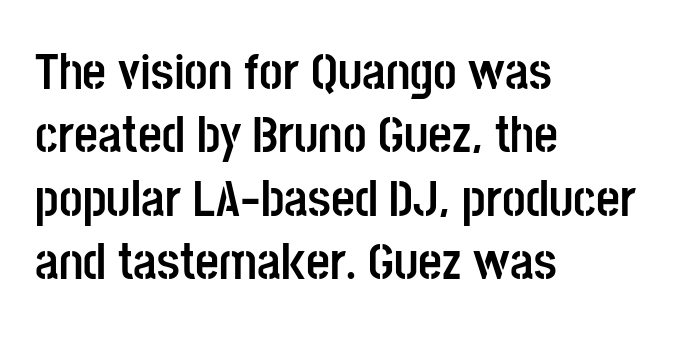
Any mark beneath the type? The region is blank. Students, note that the glyphs here touch the page at normal intervals. This rendering employs a face without finishing strokes, i.e., a sans-serif. Set as a true bold cut, around the 700 mark. Italic: no, the glyphs are upright roman. A classic flush-left, rag-right setting is used for this passage.
